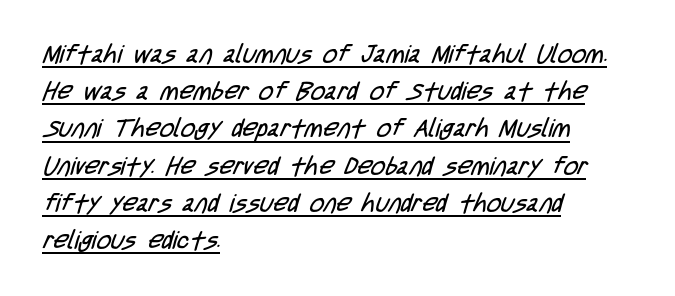
{"bold": "no", "underline": "yes", "align": "left", "line_spacing": "normal", "line_spacing_ratio": 1.49, "letter_spacing": "normal", "letter_spacing_em": 0.0, "glyph_px": 25}
